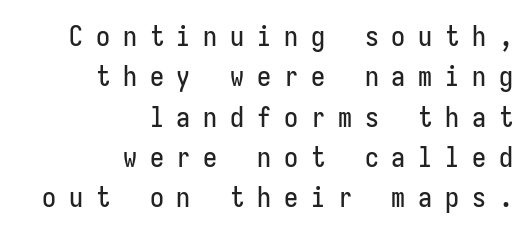
{"serif": "no", "italic": "no", "width": "condensed", "stroke_contrast": "low", "x_height": "medium", "underline": "no", "align": "right", "line_spacing": "normal", "line_spacing_ratio": 1.44, "letter_spacing": "wide", "letter_spacing_em": 0.46, "glyph_px": 28}
